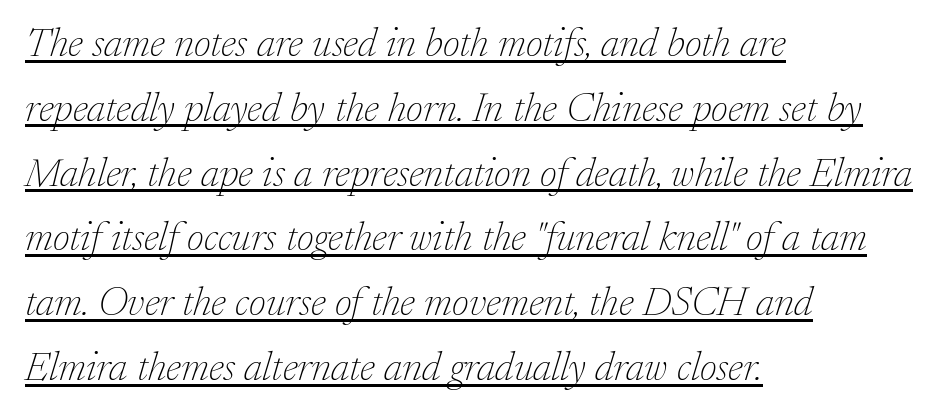
Q: Is the text bold? A: No.
Q: Is the text italic (slanted)? A: Yes, it leans right by about 17 degrees.
Q: Is the typeface a serif or a sans-serif typeface? A: Serif.
Q: Is the text underlined? A: Yes.
Q: How is the paragraph aligned? A: Left-aligned.
Q: Is the spacing between letters normal or unusually wide? A: Normal.
Q: Is the spacing between lines tight, normal or loose? A: Normal.
Q: Width (condensed, normal, or wide)? A: Normal.
Q: Stroke contrast? A: Low.
Q: x-height? A: Medium.
Q: Monospaced? A: No.
